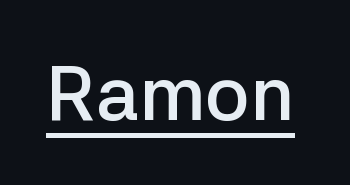
No italicization has been applied; the sample stays upright. The words here are underlined. Does the weight exceed regular? Yes, but only to semibold. Tracking value appears to be zero — textbook default spacing.
